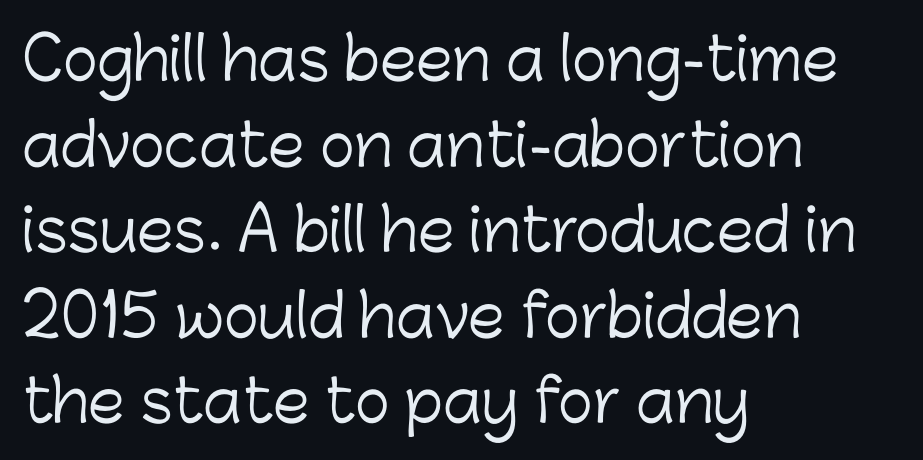
{"serif": "no", "italic": "no", "bold": "no", "weight": "light", "width": "normal", "stroke_contrast": "low", "x_height": "medium", "monospaced": "no", "underline": "no", "align": "left", "line_spacing": "normal", "line_spacing_ratio": 1.45, "letter_spacing": "normal", "letter_spacing_em": 0.0, "glyph_px": 59}
